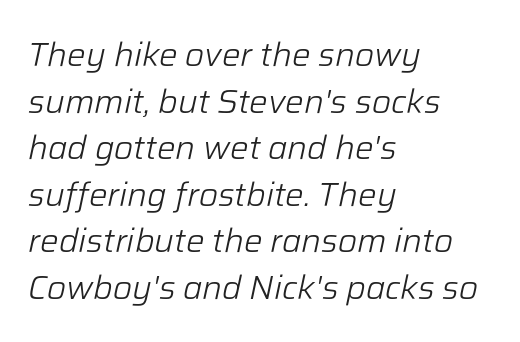
The image shows 33 px light type, italic (leaning right); set left-aligned, normal line spacing (1.41x), normal letter spacing, not underlined; low stroke contrast and a medium x-height.
